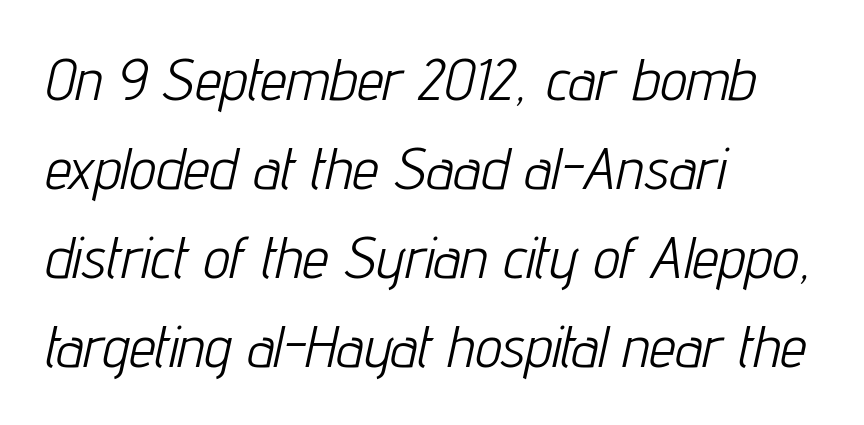
The space beneath each line is pristine and unruled. No extra tracking has been applied to these lines. Heft: none added — not bold. This sample has the flowing, uneven cadence of proportional lettering. The passage is arranged the way most books set body copy — flush left. The rows are spaced the way most documents space them.
